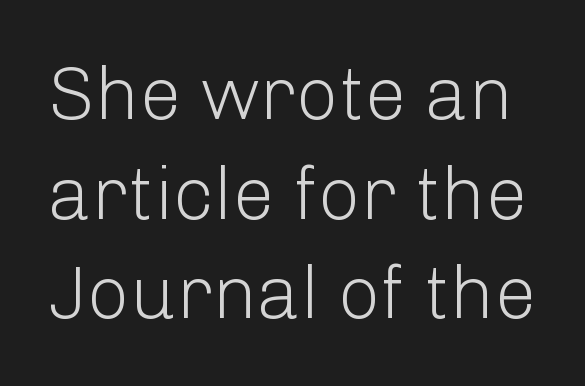
{"serif": "no", "italic": "no", "bold": "no", "weight": "light", "width": "normal", "stroke_contrast": "low", "x_height": "medium", "monospaced": "no", "underline": "no", "line_spacing": "normal", "line_spacing_ratio": 1.33, "letter_spacing": "normal", "letter_spacing_em": 0.0, "glyph_px": 75}
